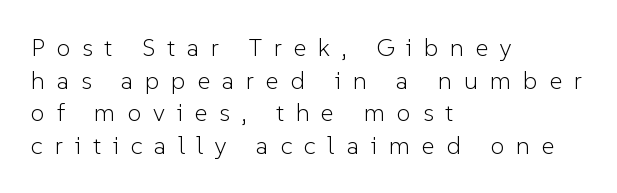
The image shows 25 px text type, upright; set left-aligned, normal line spacing (1.31x), unusually wide letter spacing (+0.47 em), not underlined.
